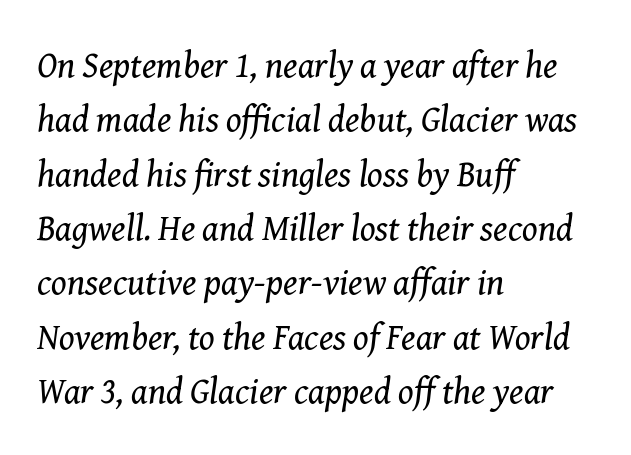
{"serif": "yes", "italic": "yes", "lean": "right", "slant_degrees": 8, "bold": "no", "weight": "regular", "width": "normal", "stroke_contrast": "medium", "x_height": "medium", "monospaced": "no", "underline": "no", "align": "left", "line_spacing": "normal", "line_spacing_ratio": 1.51, "letter_spacing": "normal", "letter_spacing_em": 0.0, "glyph_px": 36}
